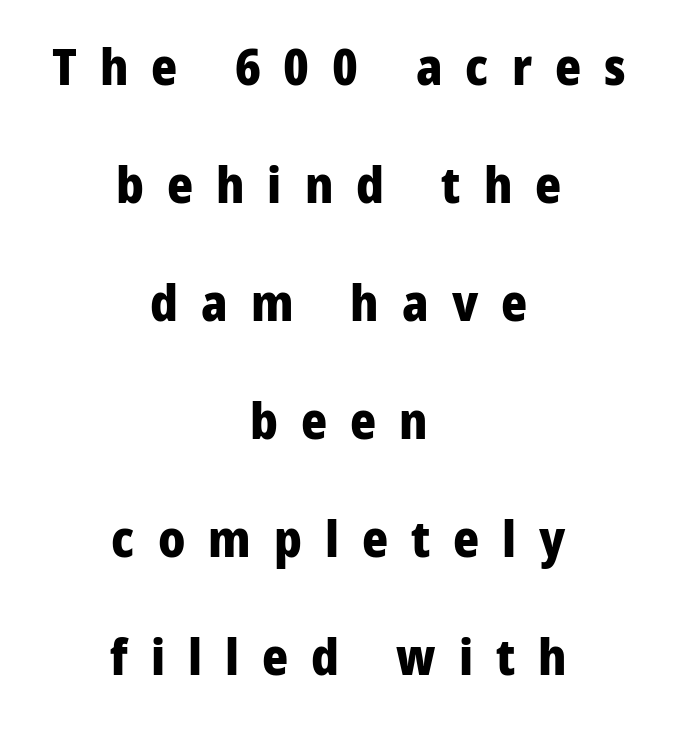
Designer's note — italics off, roman on. Horizontal bands of white between lines are thick stripes. Underline: absent. Is the letter spacing exaggerated? Yes — the characters are pushed far apart. Horizontally, the lines are justified to the midpoint only.
